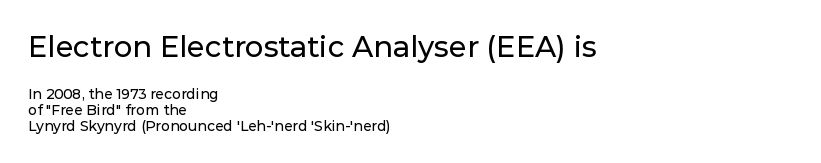
The image shows 29 px sans-serif type, upright; set left-aligned, tight line spacing (1.15x), normal letter spacing, not underlined; the first (top) block is 2.07x larger; low stroke contrast and a medium x-height.
